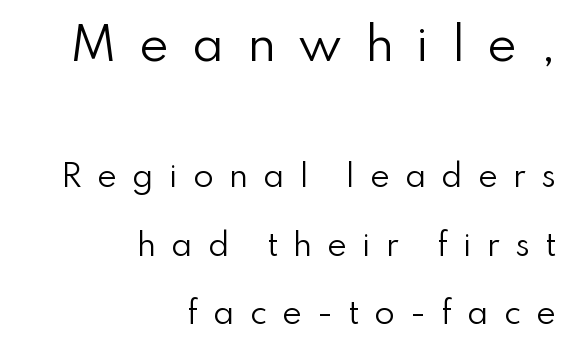
The image shows 45 px regular-weight sans-serif type, upright; set right-aligned, loose line spacing (2.29x), unusually wide letter spacing (+0.5 em), not underlined; the first (top) block is 1.5x larger; low stroke contrast and a small x-height.
